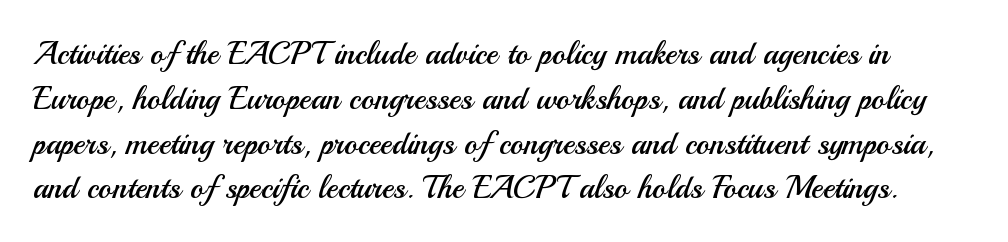
Q: Is the text bold? A: No.
Q: Is the text italic (slanted)? A: Yes.
Q: Is the typeface a serif or a sans-serif typeface? A: Sans-serif.
Q: Is the text underlined? A: No.
Q: Is the spacing between letters normal or unusually wide? A: Normal.
Q: Is the spacing between lines tight, normal or loose? A: Normal.
Q: Width (condensed, normal, or wide)? A: Normal.
Q: Stroke contrast? A: Medium.
Q: x-height? A: Small.
Q: Monospaced? A: No.
